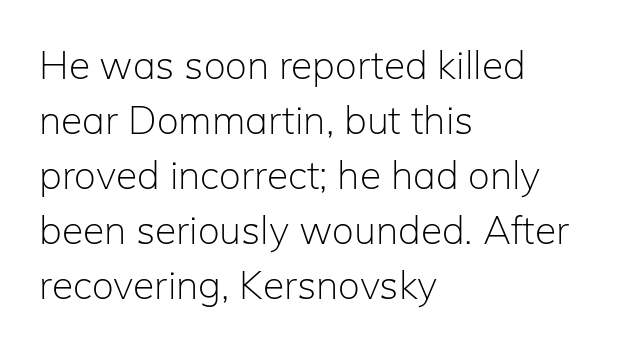
{"serif": "no", "italic": "no", "bold": "no", "weight": "light", "width": "normal", "stroke_contrast": "low", "x_height": "medium", "monospaced": "no", "underline": "no", "align": "left", "line_spacing": "normal", "line_spacing_ratio": 1.41, "letter_spacing": "normal", "letter_spacing_em": 0.0, "glyph_px": 39}
